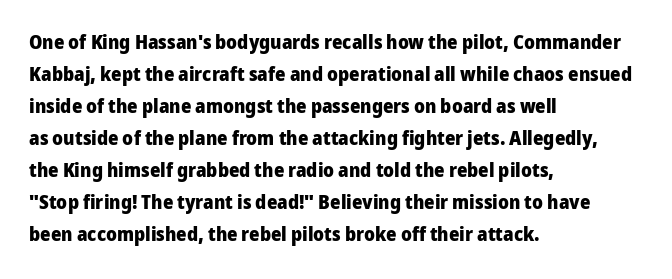
The image shows 20 px bold type, upright; set left-aligned, normal line spacing (1.6x), normal letter spacing, not underlined.
